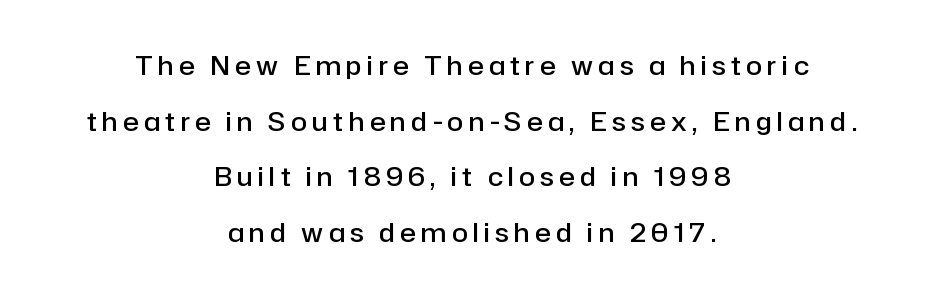
{"italic": "no", "bold": "semi", "underline": "no", "align": "center", "line_spacing": "loose", "line_spacing_ratio": 2.14, "letter_spacing": "wide", "letter_spacing_em": 0.21, "glyph_px": 26}
